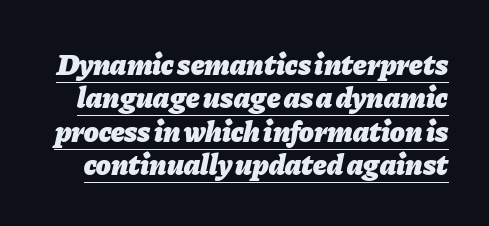
Q: Is the text bold? A: Yes.
Q: Is the text italic (slanted)? A: Yes, it leans right by about 11 degrees.
Q: Is the text underlined? A: Yes.
Q: Is the spacing between letters normal or unusually wide? A: Normal.
Q: Is the spacing between lines tight, normal or loose? A: Tight.
Q: Width (condensed, normal, or wide)? A: Normal.
Q: Stroke contrast? A: Low.
Q: x-height? A: Medium.
Q: Monospaced? A: No.
